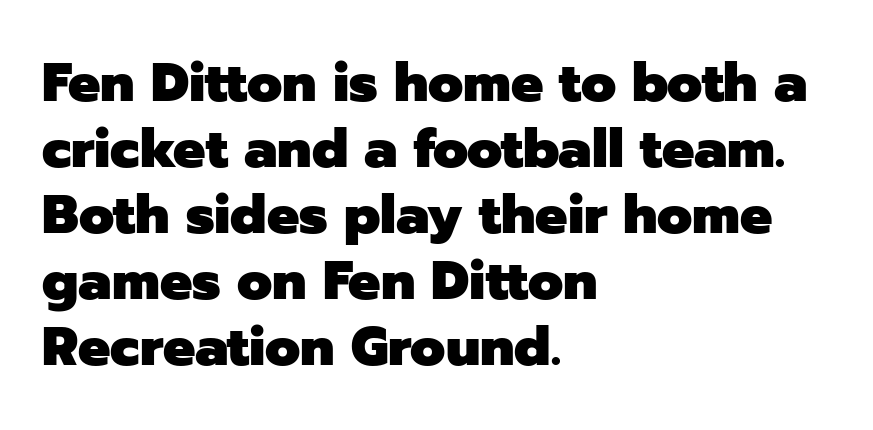
Q: Is the text bold? A: Yes.
Q: Is the text italic (slanted)? A: No, it is upright.
Q: Is the typeface a serif or a sans-serif typeface? A: Sans-serif.
Q: Is the text underlined? A: No.
Q: How is the paragraph aligned? A: Left-aligned.
Q: Is the spacing between letters normal or unusually wide? A: Normal.
Q: Width (condensed, normal, or wide)? A: Normal.
Q: Stroke contrast? A: Low.
Q: x-height? A: Medium.
Q: Monospaced? A: No.
